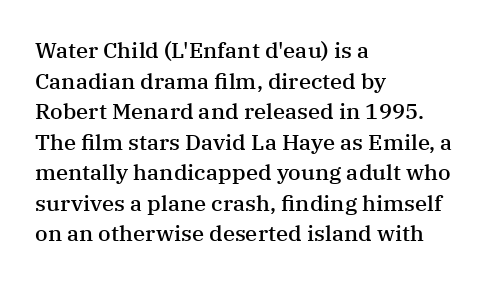
The image shows 22 px text type, upright; set left-aligned, normal line spacing (1.39x), normal letter spacing, not underlined.
